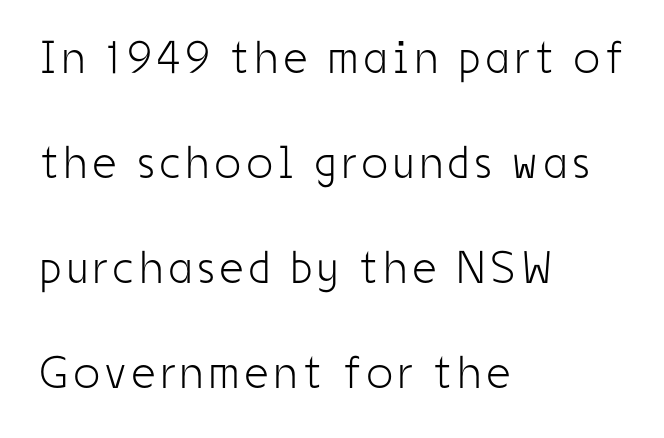
{"serif": "no", "italic": "no", "bold": "no", "weight": "light", "width": "condensed", "stroke_contrast": "low", "x_height": "medium", "monospaced": "no", "underline": "no", "align": "left", "line_spacing": "loose", "line_spacing_ratio": 2.28, "glyph_px": 46}
